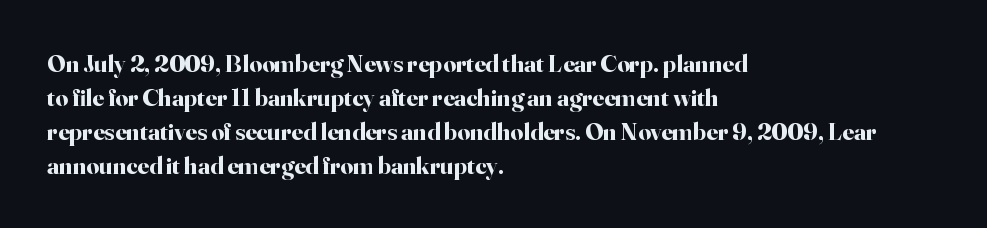
Q: Is the text bold? A: Yes.
Q: Is the text italic (slanted)? A: No, it is upright.
Q: Is the text underlined? A: No.
Q: How is the paragraph aligned? A: Left-aligned.
Q: Is the spacing between letters normal or unusually wide? A: Normal.
Q: Is the spacing between lines tight, normal or loose? A: Normal.
